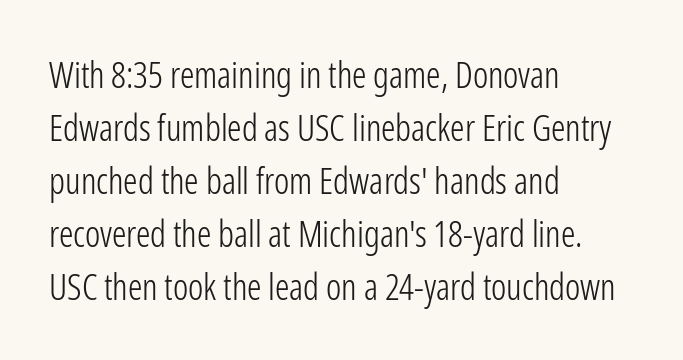
These lines were composed using upright roman letters. Any mark beneath the type? The region is blank. A typesetter would call this proportional, since set widths differ per character. The font family rendered here belongs to the sans-serif group.
